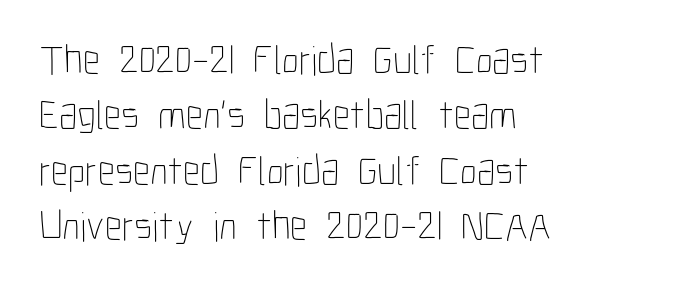
Q: Is the text bold? A: No.
Q: Is the text italic (slanted)? A: No, it is upright.
Q: Is the text underlined? A: No.
Q: How is the paragraph aligned? A: Left-aligned.
Q: Is the spacing between letters normal or unusually wide? A: Normal.
Q: Is the spacing between lines tight, normal or loose? A: Normal.
Q: Width (condensed, normal, or wide)? A: Condensed.
Q: Stroke contrast? A: Low.
Q: x-height? A: Medium.
Q: Monospaced? A: No.
